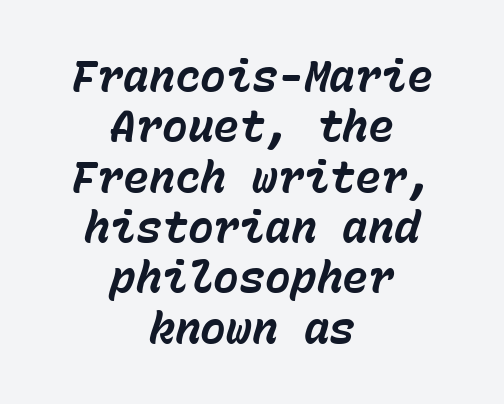
The image shows 43 px bold type, italic (leaning right), monospaced; set centered, line spacing 1.17x, normal letter spacing, not underlined; low stroke contrast and a medium x-height.
